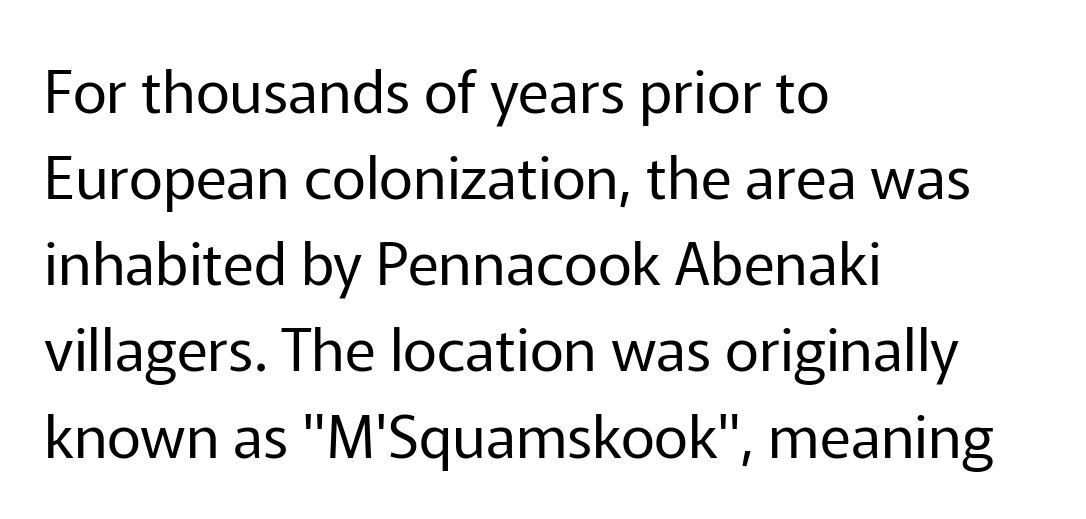
Q: Is the text bold? A: No.
Q: Is the text italic (slanted)? A: No, it is upright.
Q: Is the typeface a serif or a sans-serif typeface? A: Sans-serif.
Q: Is the text underlined? A: No.
Q: How is the paragraph aligned? A: Left-aligned.
Q: Is the spacing between letters normal or unusually wide? A: Normal.
Q: Is the spacing between lines tight, normal or loose? A: Normal.
Q: Width (condensed, normal, or wide)? A: Normal.
Q: Stroke contrast? A: Low.
Q: x-height? A: Medium.
Q: Monospaced? A: No.
